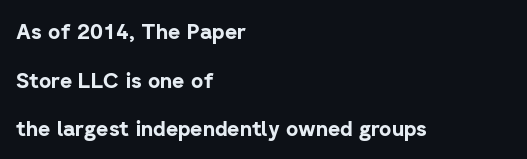
Q: Is the text bold? A: Yes.
Q: Is the text italic (slanted)? A: No, it is upright.
Q: Is the text underlined? A: No.
Q: How is the paragraph aligned? A: Left-aligned.
Q: Is the spacing between letters normal or unusually wide? A: Normal.
Q: Is the spacing between lines tight, normal or loose? A: Loose.
